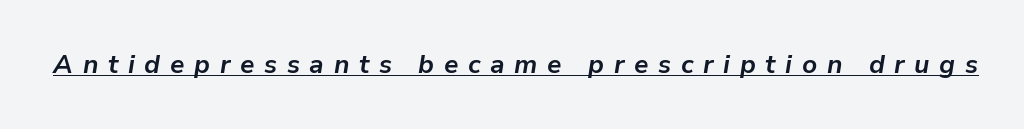
Q: Is the text bold? A: Yes.
Q: Is the text italic (slanted)? A: Yes, it leans right by about 9 degrees.
Q: Is the text underlined? A: Yes.
Q: Is the spacing between letters normal or unusually wide? A: Unusually wide.
